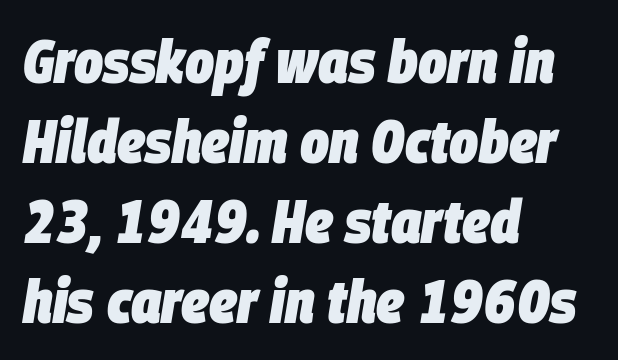
The passage shown stacks its lines at a standard gap. Strokes here are thick enough to call this a true bold. The paragraph has a hard left edge and a soft right edge. It's the slanting kind of type.
